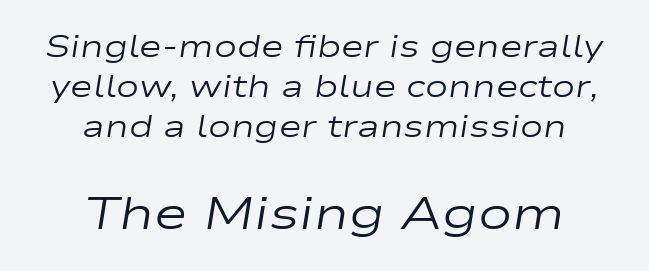
{"italic": "yes", "lean": "right", "slant_degrees": 9, "bold": "no", "weight": "regular", "width": "wide", "stroke_contrast": "low", "x_height": "medium", "monospaced": "no", "underline": "no", "align": "center", "line_spacing": "normal", "line_spacing_ratio": 1.29, "letter_spacing": "normal", "letter_spacing_em": 0.0, "larger_block": "second", "size_ratio": 1.48, "glyph_px": 46}
